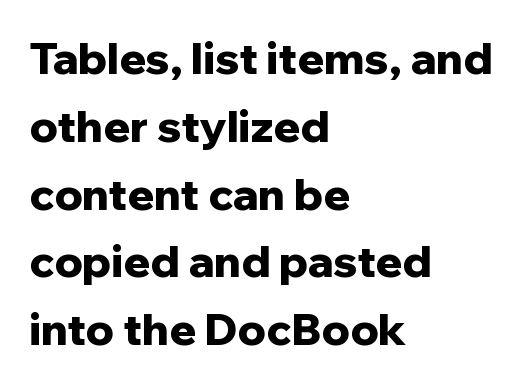
{"serif": "no", "italic": "no", "bold": "yes", "weight": "bold", "width": "normal", "stroke_contrast": "low", "x_height": "medium", "monospaced": "no", "underline": "no", "align": "left", "line_spacing": "normal", "line_spacing_ratio": 1.54, "letter_spacing": "normal", "letter_spacing_em": 0.0, "glyph_px": 44}
